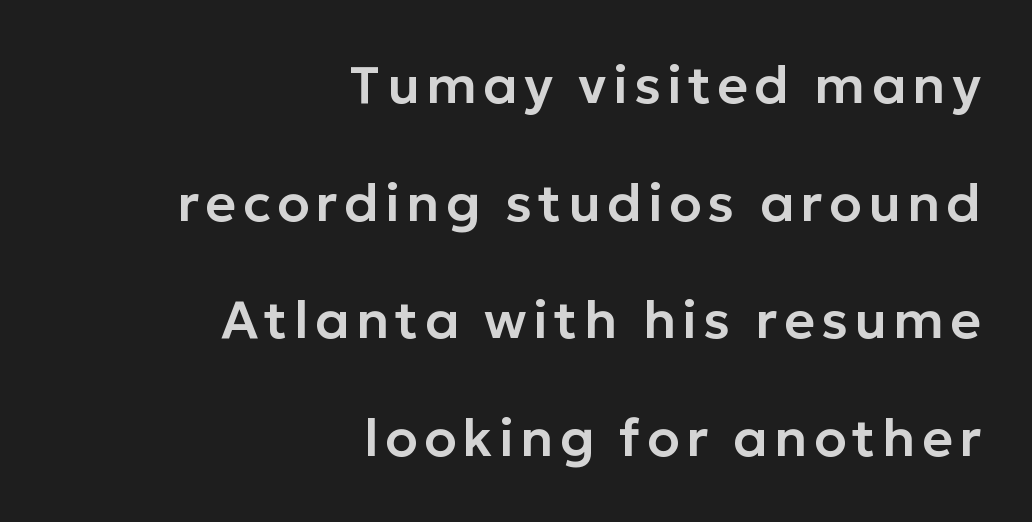
Anything drawn beneath the words? Only blank space. The passage shown is typeset with a sans-serif family. Varying glyph widths throughout — classic text-font behaviour. Reading down the column, the eye jumps a long way to each next line. This rendering uses right alignment, leaving the left contour irregular.
